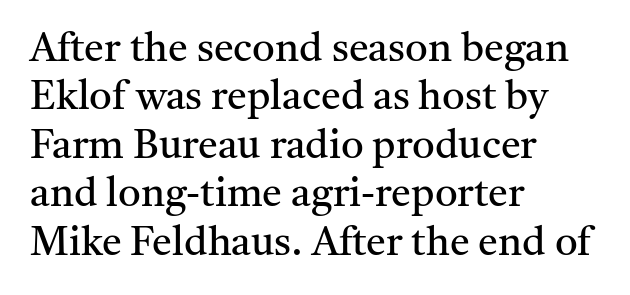
Q: Is the text bold? A: No.
Q: Is the text italic (slanted)? A: No, it is upright.
Q: Is the typeface a serif or a sans-serif typeface? A: Serif.
Q: Is the text underlined? A: No.
Q: How is the paragraph aligned? A: Left-aligned.
Q: Is the spacing between letters normal or unusually wide? A: Normal.
Q: Width (condensed, normal, or wide)? A: Normal.
Q: Stroke contrast? A: Medium.
Q: x-height? A: Medium.
Q: Monospaced? A: No.
